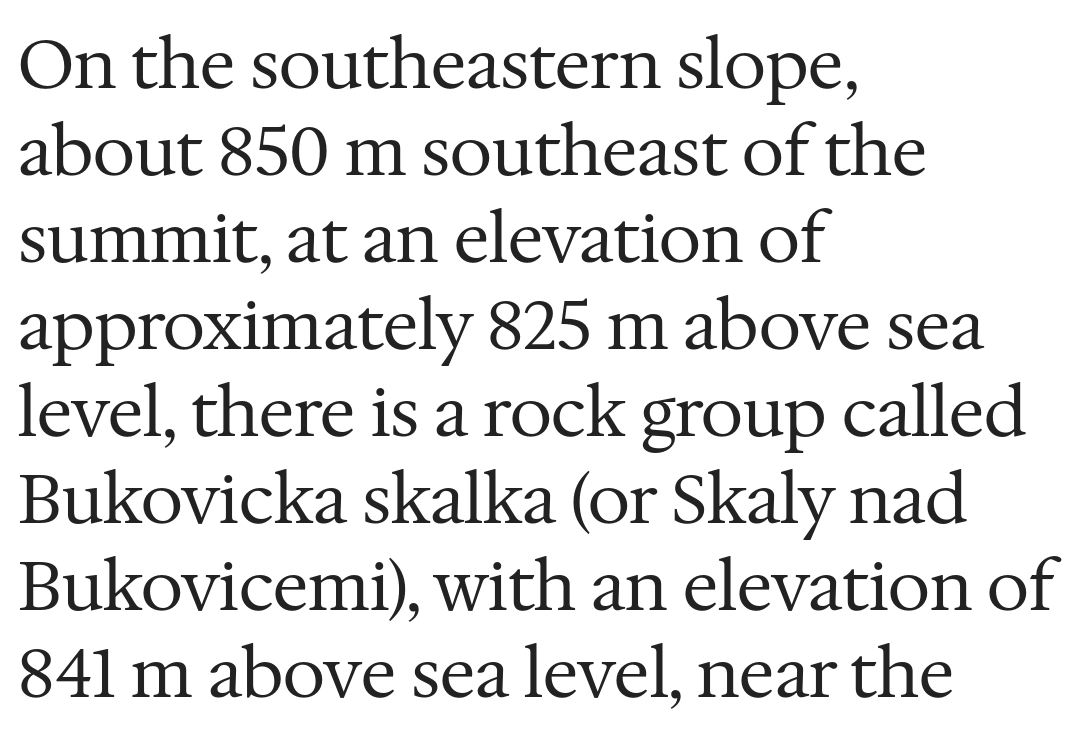
Character widths vary here, with narrow letters taking less room than wide ones. The paragraph has a hard left edge and a soft right edge. The strokes are not fattened; the text isn't bold. The specimen omits any rule beneath the text block's lines.
